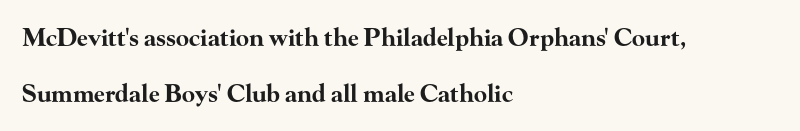
{"italic": "no", "bold": "yes", "underline": "no", "align": "left", "line_spacing": "loose", "line_spacing_ratio": 2.33, "letter_spacing": "normal", "letter_spacing_em": 0.0, "glyph_px": 24}
